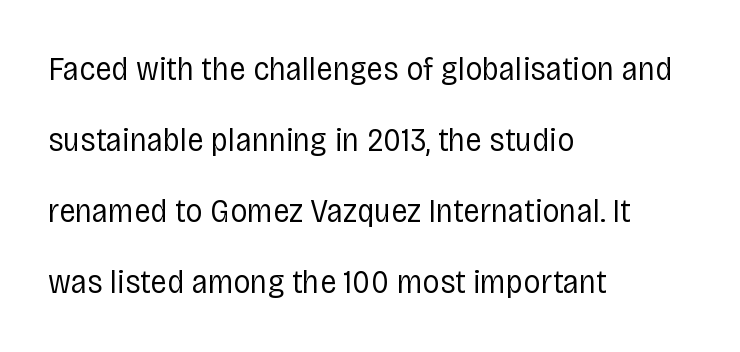
Q: Is the text bold? A: No.
Q: Is the text italic (slanted)? A: No, it is upright.
Q: Is the typeface a serif or a sans-serif typeface? A: Sans-serif.
Q: Is the text underlined? A: No.
Q: How is the paragraph aligned? A: Left-aligned.
Q: Is the spacing between letters normal or unusually wide? A: Normal.
Q: Is the spacing between lines tight, normal or loose? A: Loose.
Q: Width (condensed, normal, or wide)? A: Condensed.
Q: Stroke contrast? A: Low.
Q: x-height? A: Large.
Q: Monospaced? A: No.
